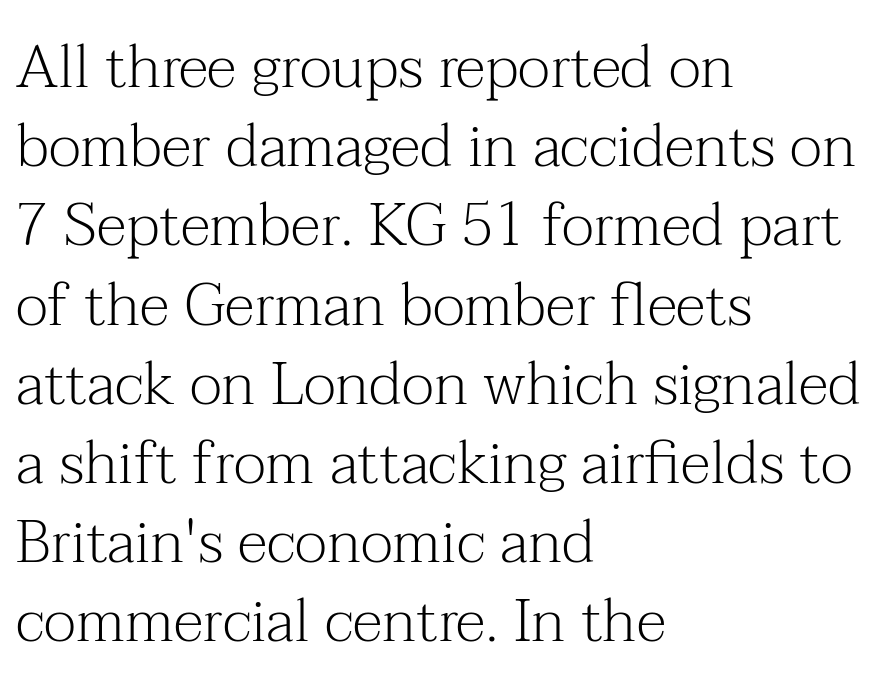
Q: Is the text bold? A: No.
Q: Is the text italic (slanted)? A: No, it is upright.
Q: Is the typeface a serif or a sans-serif typeface? A: Serif.
Q: Is the text underlined? A: No.
Q: How is the paragraph aligned? A: Left-aligned.
Q: Is the spacing between letters normal or unusually wide? A: Normal.
Q: Is the spacing between lines tight, normal or loose? A: Normal.
Q: Width (condensed, normal, or wide)? A: Normal.
Q: Stroke contrast? A: Medium.
Q: x-height? A: Medium.
Q: Monospaced? A: No.
